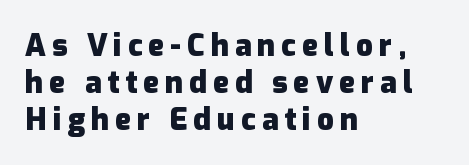
{"serif": "no", "italic": "no", "bold": "yes", "weight": "heavy", "width": "normal", "stroke_contrast": "low", "x_height": "medium", "monospaced": "no", "underline": "no", "align": "left", "line_spacing_ratio": 1.23, "letter_spacing": "wide", "letter_spacing_em": 0.2, "glyph_px": 30}
